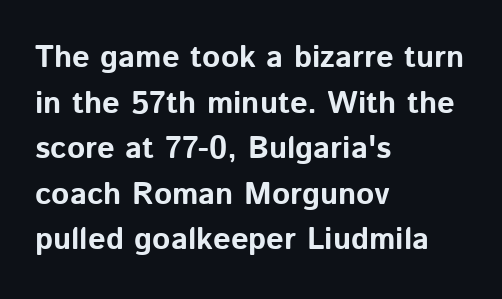
The font family rendered here belongs to the sans-serif group. The tracking reads as untouched default to a designer's eye. The specimen reads as upright at a glance. A normal amount of white space separates one row of letters from the next. The baseline area is clear. The lines are quadded left.
